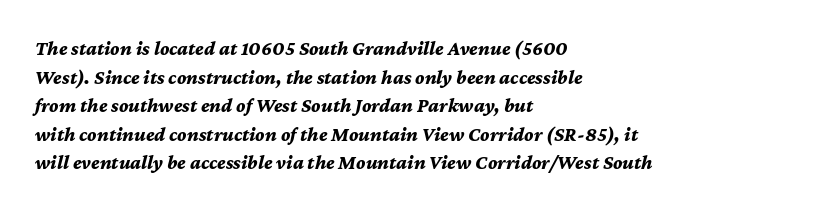
No word sits above an underline. This sample uses an oblique cut, with every glyph tilted off the vertical. A student would call this left alignment; a typographer would say flush left, rag right. This sample keeps an unexceptional amount of space between lines.
